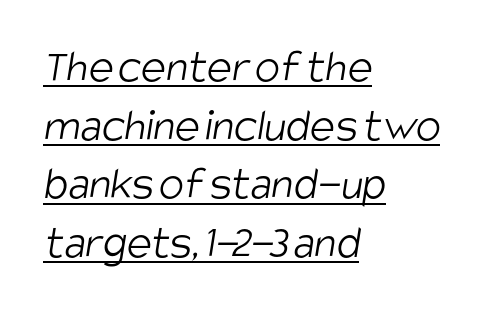
Q: Is the text bold? A: No.
Q: Is the typeface a serif or a sans-serif typeface? A: Sans-serif.
Q: Is the text underlined? A: Yes.
Q: How is the paragraph aligned? A: Left-aligned.
Q: Is the spacing between letters normal or unusually wide? A: Normal.
Q: Is the spacing between lines tight, normal or loose? A: Normal.
Q: Width (condensed, normal, or wide)? A: Condensed.
Q: Stroke contrast? A: Low.
Q: x-height? A: Large.
Q: Monospaced? A: No.
